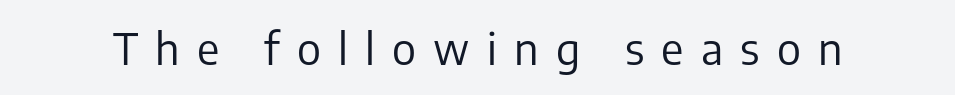
{"serif": "no", "italic": "no", "bold": "no", "weight": "regular", "width": "normal", "stroke_contrast": "low", "x_height": "medium", "monospaced": "no", "underline": "no", "letter_spacing": "wide", "letter_spacing_em": 0.4, "glyph_px": 43}
